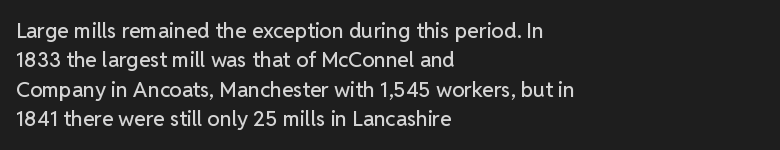
Q: Is the text italic (slanted)? A: No, it is upright.
Q: Is the text underlined? A: No.
Q: How is the paragraph aligned? A: Left-aligned.
Q: Is the spacing between letters normal or unusually wide? A: Normal.
Q: Is the spacing between lines tight, normal or loose? A: Normal.
